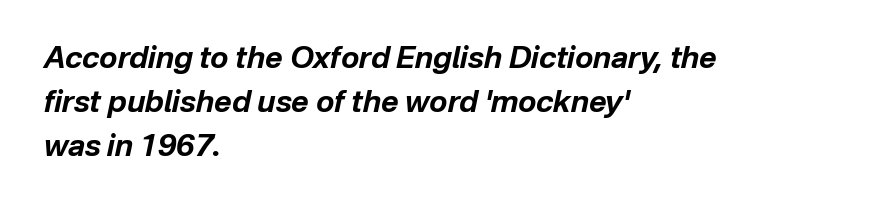
Vertical spacing — default. This rendering leaves character spacing at its baseline value. Think of a printed novel: that variable character pitch is what you see here. All the whitespace from short lines collects on the right. The letters are bold, with thick, heavy strokes.
